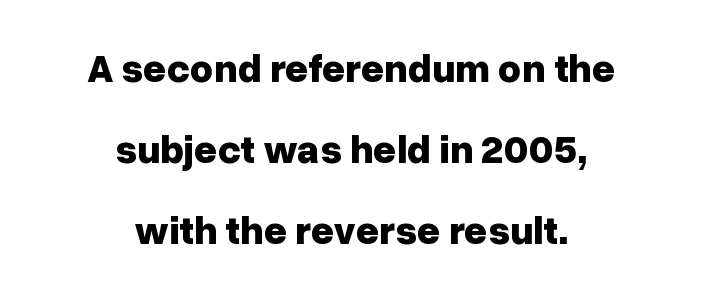
The letters stand upright; this is a roman face. The foot of each line stays bare and open. Glyph-to-glyph distance matches everyday printed text. Each glyph is drawn with heavy, bold strokes. The compositor balanced each line on the midline.
